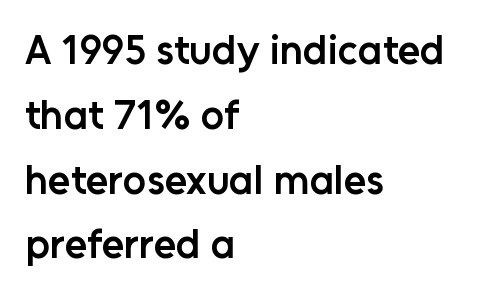
{"serif": "no", "italic": "no", "bold": "semi", "weight": "semibold", "width": "normal", "stroke_contrast": "low", "x_height": "medium", "monospaced": "no", "underline": "no", "align": "left", "line_spacing": "normal", "line_spacing_ratio": 1.58, "letter_spacing": "normal", "letter_spacing_em": 0.0, "glyph_px": 41}
